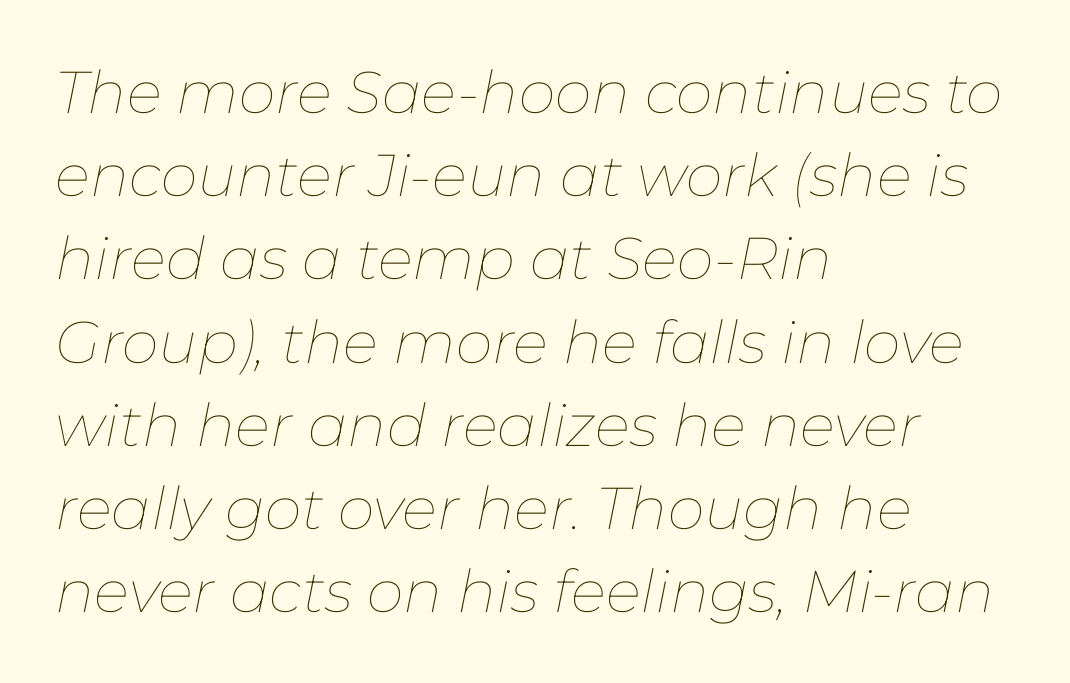
Q: Is the text bold? A: No.
Q: Is the text italic (slanted)? A: Yes, it leans right by about 11 degrees.
Q: Is the text underlined? A: No.
Q: How is the paragraph aligned? A: Left-aligned.
Q: Is the spacing between letters normal or unusually wide? A: Normal.
Q: Is the spacing between lines tight, normal or loose? A: Normal.
Q: Width (condensed, normal, or wide)? A: Normal.
Q: Stroke contrast? A: Low.
Q: x-height? A: Medium.
Q: Monospaced? A: No.
